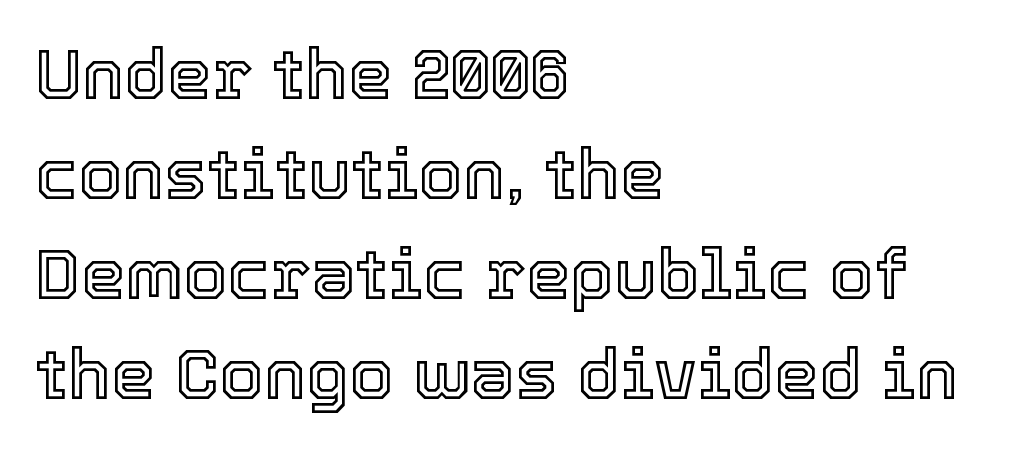
{"italic": "no", "width": "normal", "x_height": "medium", "monospaced": "no", "underline": "no", "align": "left", "line_spacing": "normal", "line_spacing_ratio": 1.41, "letter_spacing": "normal", "letter_spacing_em": 0.0, "glyph_px": 71}
